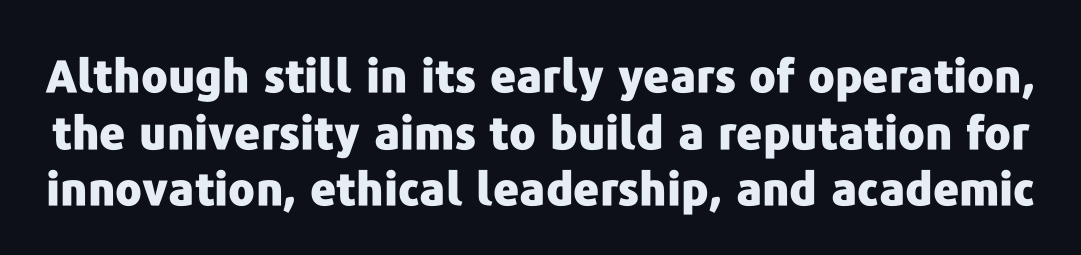
The letters stand upright; this is a roman face. The letters sit at their default tracking, neither squeezed nor spread. The letters advance in unequal steps, a hallmark of proportional type. Regarding leading, the lines here are spaced in the standard way. The string is rendered with underlining switched off.
